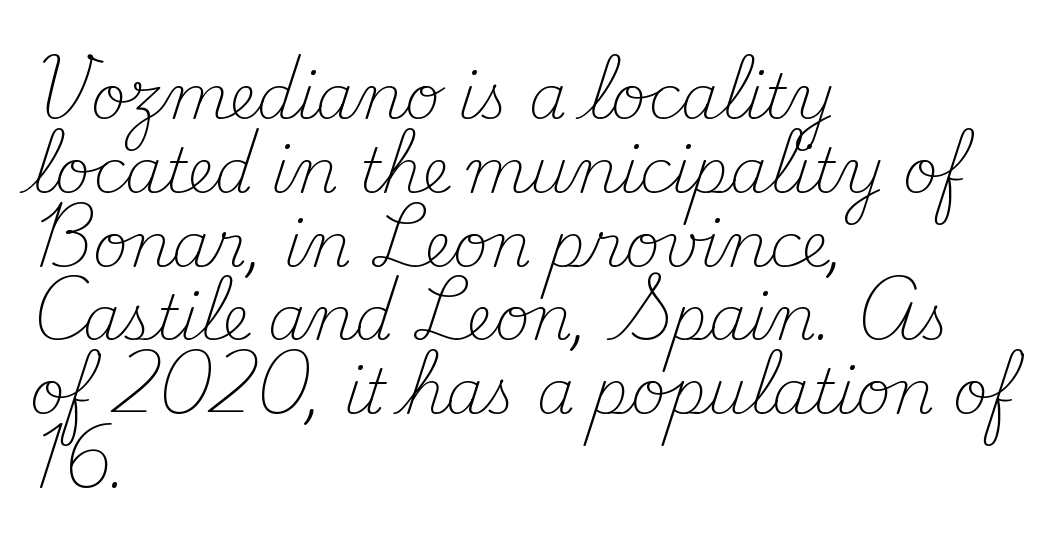
{"serif": "yes", "bold": "no", "weight": "light", "width": "normal", "stroke_contrast": "medium", "x_height": "small", "monospaced": "no", "underline": "no", "align": "left", "line_spacing_ratio": 1.21, "letter_spacing": "normal", "letter_spacing_em": 0.0, "glyph_px": 61}
